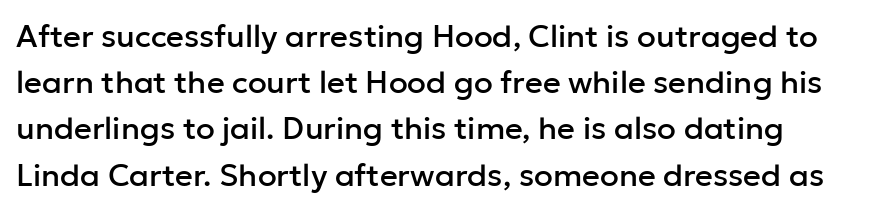
Q: Is the text italic (slanted)? A: No, it is upright.
Q: Is the typeface a serif or a sans-serif typeface? A: Sans-serif.
Q: Is the text underlined? A: No.
Q: How is the paragraph aligned? A: Left-aligned.
Q: Is the spacing between letters normal or unusually wide? A: Normal.
Q: Is the spacing between lines tight, normal or loose? A: Normal.
Q: Width (condensed, normal, or wide)? A: Normal.
Q: Stroke contrast? A: Low.
Q: x-height? A: Medium.
Q: Monospaced? A: No.
